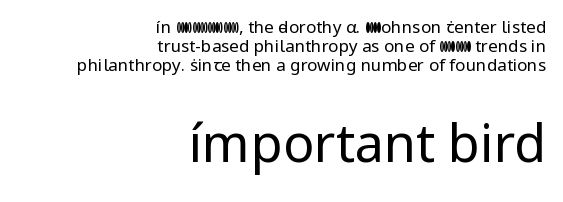
{"serif": "no", "italic": "no", "bold": "no", "weight": "regular", "width": "normal", "stroke_contrast": "low", "x_height": "medium", "monospaced": "no", "underline": "no", "align": "right", "line_spacing": "tight", "line_spacing_ratio": 1.11, "letter_spacing": "normal", "letter_spacing_em": 0.0, "larger_block": "second", "size_ratio": 3.06, "glyph_px": 52}
